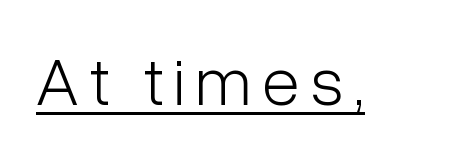
This sample has the flowing, uneven cadence of proportional lettering. Students, observe the line beneath the letters — that is underlining. The characters are drawn with everyday or finer stroke widths. Ascenders rise straight up at ninety degrees.
